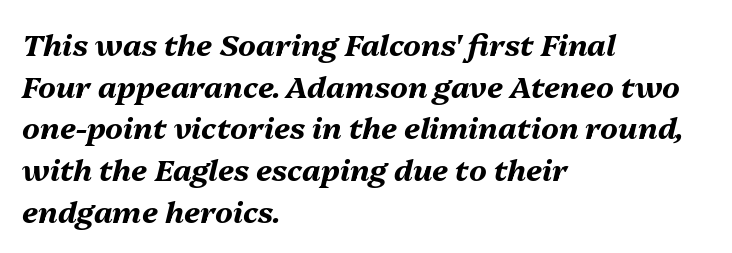
Chunky letters — that's bold for sure. Regarding leading, the lines here are spaced in the standard way. Yep, that's italic — everything's leaning. The setting favours the left margin, as ordinary paragraphs usually do.
